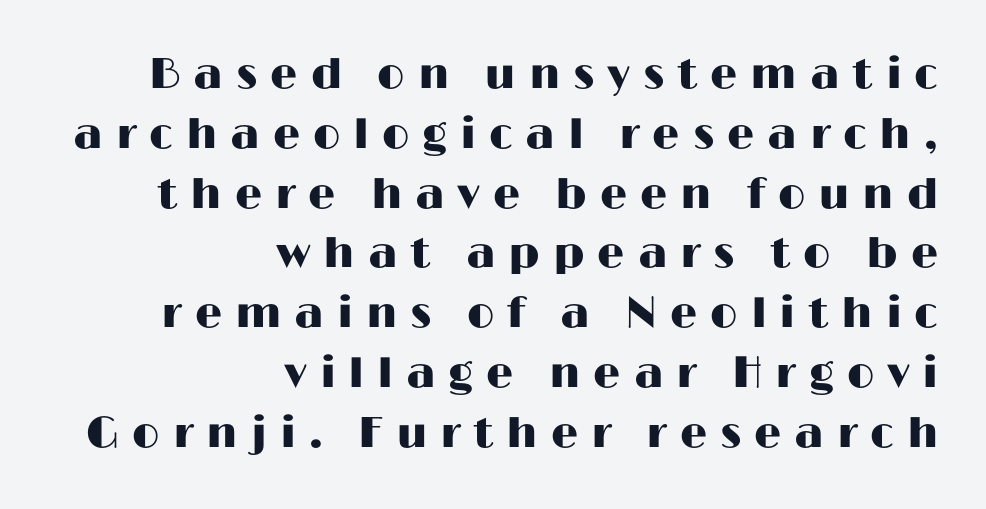
The image shows 43 px wide sans-serif type, upright; set right-aligned, normal line spacing (1.39x), unusually wide letter spacing (+0.3 em), not underlined; high stroke contrast and a medium x-height.
